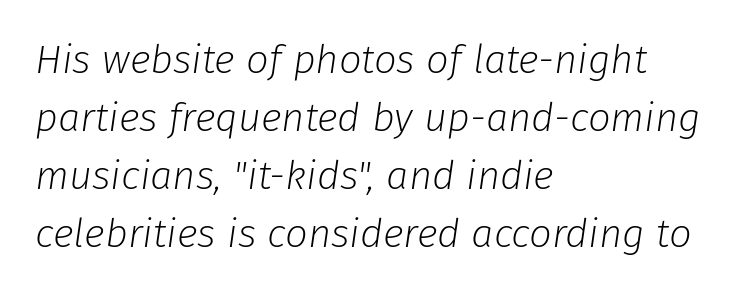
The image shows 40 px light type, italic (leaning right); set left-aligned, normal line spacing (1.45x), normal letter spacing, not underlined; low stroke contrast and a medium x-height.
